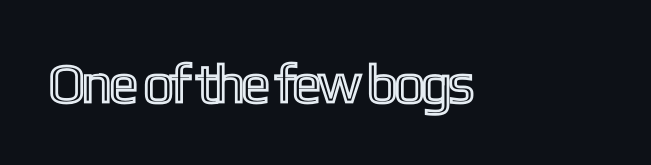
The rendering uses natural spacing where letterforms have individual widths. Is the letter spacing exaggerated? No — it looks like the ordinary default. Bare-footed words on every line. The letters stand straight up with perfectly vertical stems.
